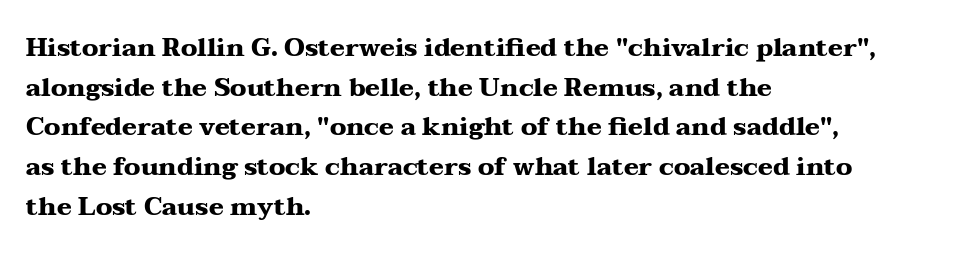
Q: Is the text bold? A: Yes.
Q: Is the text italic (slanted)? A: No, it is upright.
Q: Is the text underlined? A: No.
Q: How is the paragraph aligned? A: Left-aligned.
Q: Is the spacing between letters normal or unusually wide? A: Normal.
Q: Is the spacing between lines tight, normal or loose? A: Normal.
